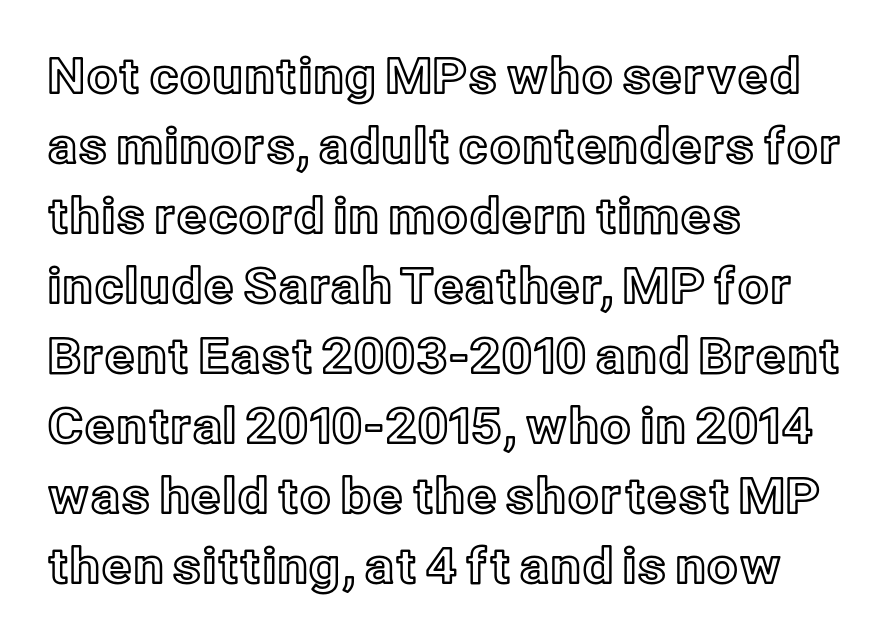
{"italic": "no", "width": "normal", "x_height": "medium", "monospaced": "no", "underline": "no", "align": "left", "line_spacing": "normal", "line_spacing_ratio": 1.43, "letter_spacing": "normal", "letter_spacing_em": 0.0, "glyph_px": 49}
